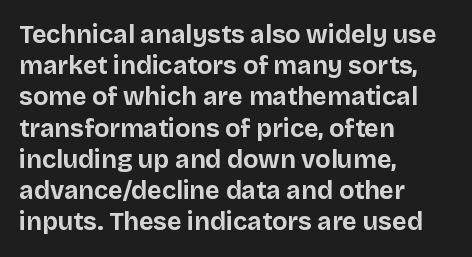
{"italic": "no", "bold": "yes", "underline": "no", "align": "left", "line_spacing": "normal", "line_spacing_ratio": 1.25, "letter_spacing": "normal", "letter_spacing_em": 0.0, "glyph_px": 25}
